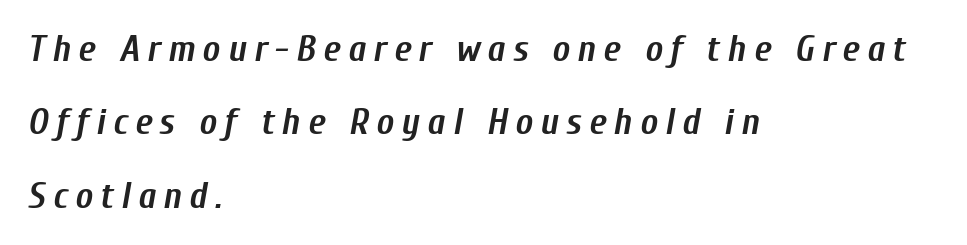
The rendering inserts visible extra space after every character. The rendering anchors every line to the left-hand side. Descenders are the only things crossing below the line. The face used here has the dense, thick strokes of a bold.
